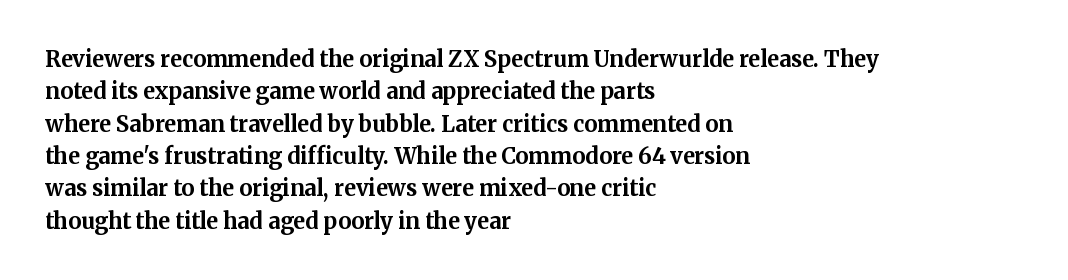
The image shows 22 px bold type, upright; set left-aligned, normal line spacing (1.47x), normal letter spacing, not underlined.
